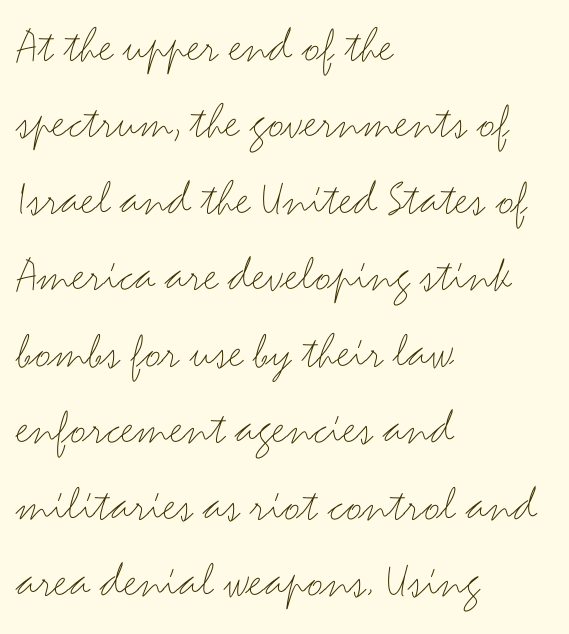
Q: Is the text bold? A: No.
Q: Is the text italic (slanted)? A: Yes.
Q: Is the typeface a serif or a sans-serif typeface? A: Sans-serif.
Q: Is the text underlined? A: No.
Q: How is the paragraph aligned? A: Left-aligned.
Q: Is the spacing between letters normal or unusually wide? A: Normal.
Q: Is the spacing between lines tight, normal or loose? A: Normal.
Q: Width (condensed, normal, or wide)? A: Wide.
Q: Stroke contrast? A: Medium.
Q: x-height? A: Small.
Q: Monospaced? A: No.
